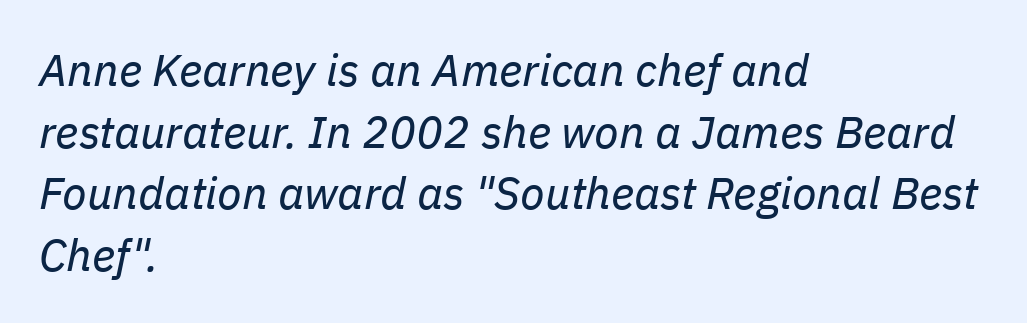
{"italic": "yes", "lean": "right", "slant_degrees": 11, "bold": "no", "weight": "regular", "width": "normal", "stroke_contrast": "low", "x_height": "medium", "monospaced": "no", "underline": "no", "align": "left", "line_spacing": "normal", "line_spacing_ratio": 1.37, "letter_spacing": "normal", "letter_spacing_em": 0.0, "glyph_px": 45}
